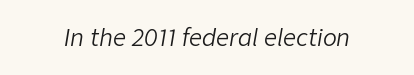
The image shows 23 px text type, italic (leaning right); set normal letter spacing, not underlined.
